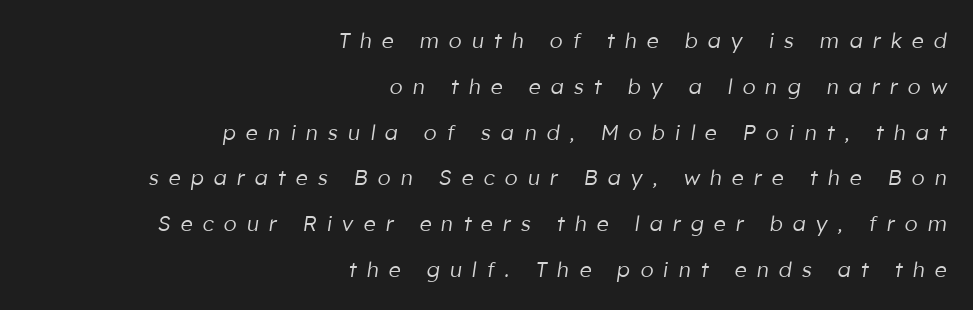
Weight: regular or lighter. Characters follow at a spacing far wider than the type designer built in. Summary of vertical rhythm: relaxed, with wide interline spacing. Glance below the letters and you will spot only blank space. The lines in this sample share a right terminus and differ only in where they begin.
